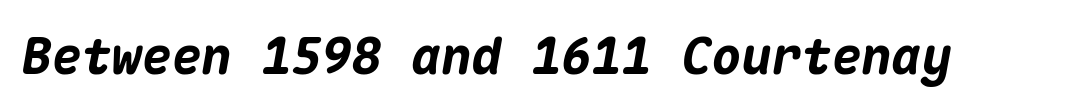
{"italic": "yes", "lean": "right", "slant_degrees": 10, "bold": "yes", "weight": "heavy", "width": "normal", "stroke_contrast": "medium", "x_height": "medium", "monospaced": "yes", "underline": "no", "letter_spacing": "normal", "letter_spacing_em": 0.0, "glyph_px": 50}
